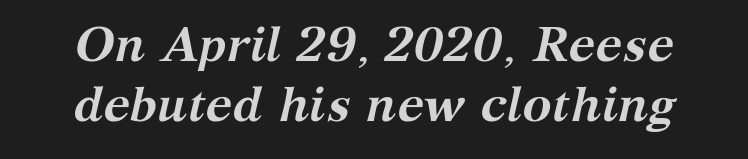
The rendering applies a slant to the glyphs. The space beneath each line is pristine and unruled. Observe the ordinary spacing: letters are neighbours, not strangers. The glyphs have the mass of a bold cut.
